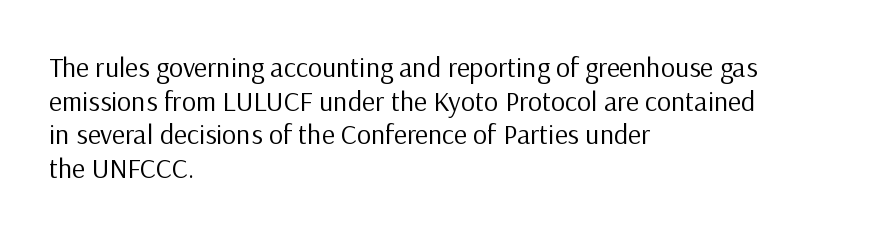
The image shows 28 px regular-weight sans-serif type, upright; set left-aligned, line spacing 1.2x, normal letter spacing, not underlined; low stroke contrast and a medium x-height.
